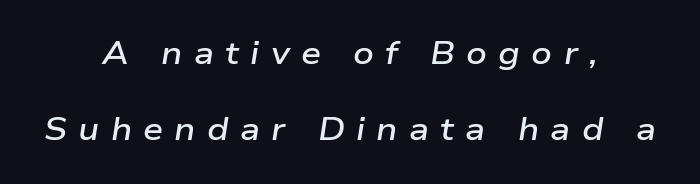
The image shows 32 px semibold, wide type, italic (leaning right); set centered, loose line spacing (2.38x), unusually wide letter spacing (+0.35 em), not underlined; low stroke contrast and a medium x-height.
